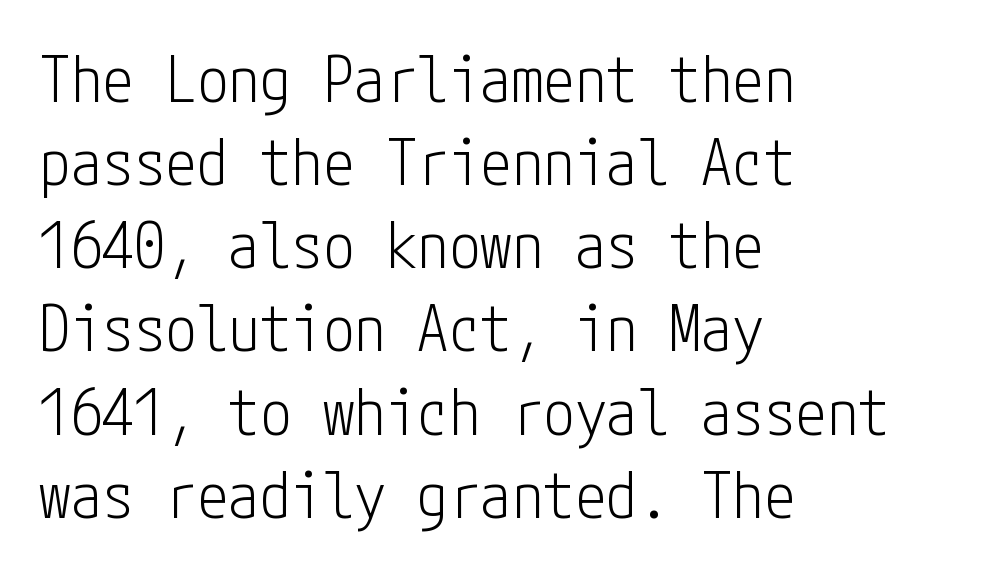
Q: Is the text bold? A: No.
Q: Is the text italic (slanted)? A: No, it is upright.
Q: Is the typeface a serif or a sans-serif typeface? A: Sans-serif.
Q: Is the text underlined? A: No.
Q: How is the paragraph aligned? A: Left-aligned.
Q: Is the spacing between letters normal or unusually wide? A: Normal.
Q: Is the spacing between lines tight, normal or loose? A: Normal.
Q: Width (condensed, normal, or wide)? A: Condensed.
Q: Stroke contrast? A: Low.
Q: x-height? A: Medium.
